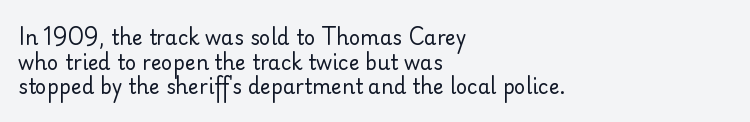
Casual observation: everything's shoved over to the left. This is not heavy type; no bold has been used. Italic? Not at all — the glyphs are vertical. The space beneath each line is pristine and unruled. No extra tracking has been applied to these lines.
